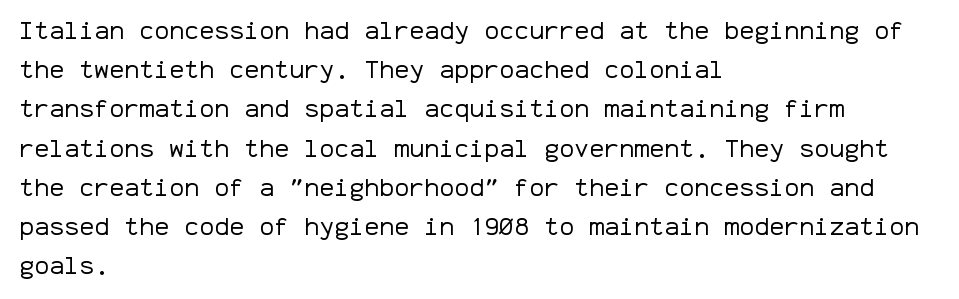
The image shows 25 px text type, upright; set left-aligned, normal line spacing (1.57x), normal letter spacing, not underlined.
